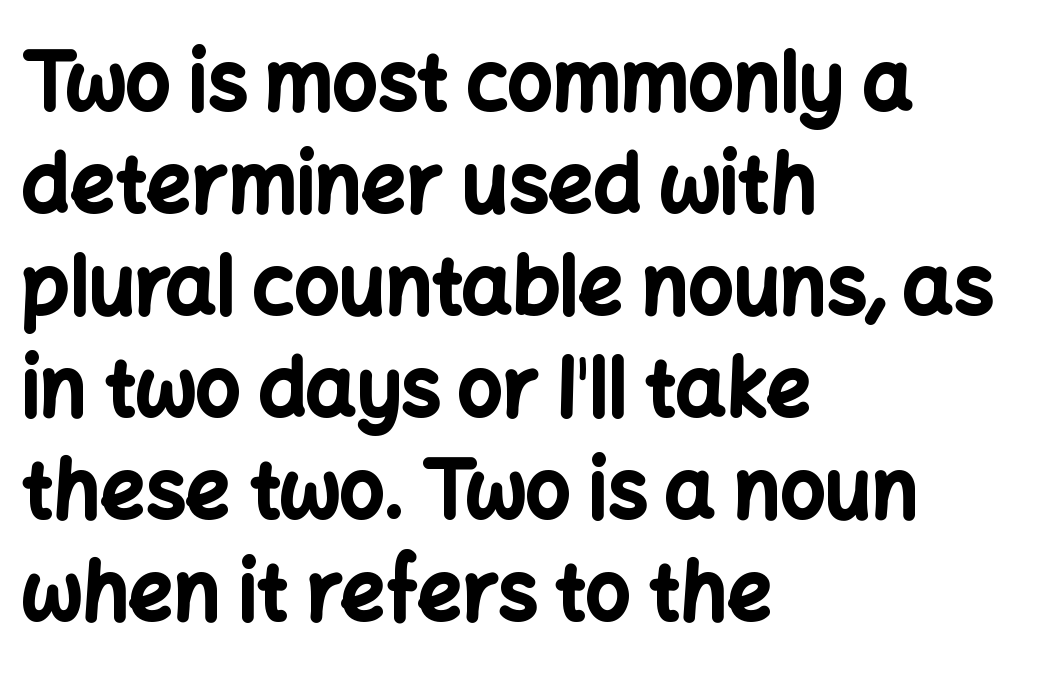
Typographic density is high because the face is bold. Horizontally, the lines are justified to the leading edge only. Character widths vary here, with narrow letters taking less room than wide ones. Italic: no, the glyphs are upright roman.
